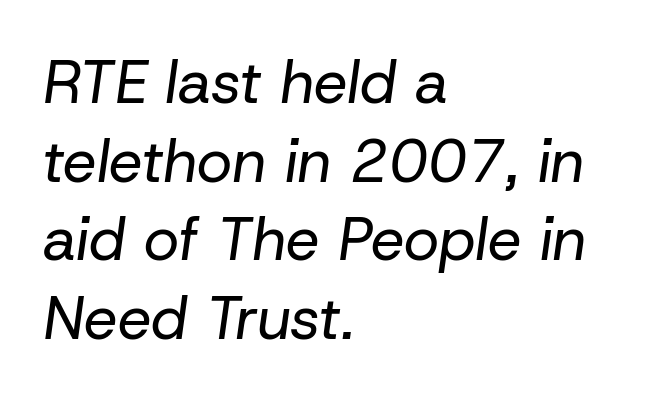
Q: Is the text bold? A: No.
Q: Is the text italic (slanted)? A: Yes, it leans right by about 8 degrees.
Q: Is the text underlined? A: No.
Q: How is the paragraph aligned? A: Left-aligned.
Q: Is the spacing between letters normal or unusually wide? A: Normal.
Q: Is the spacing between lines tight, normal or loose? A: Normal.
Q: Width (condensed, normal, or wide)? A: Normal.
Q: Stroke contrast? A: Low.
Q: x-height? A: Medium.
Q: Monospaced? A: No.
